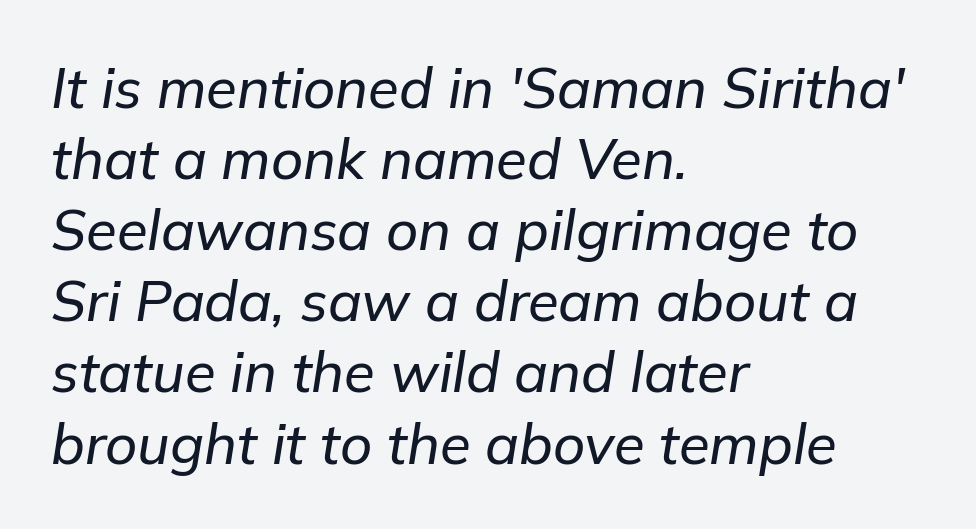
Whoever set this chose a conventional vertical rhythm. Spacing verdict: proportional, widths tailored to each character. Characters are canted at an angle relative to the baseline's perpendicular. Standard letterfit; no display-style spreading of the glyphs.
